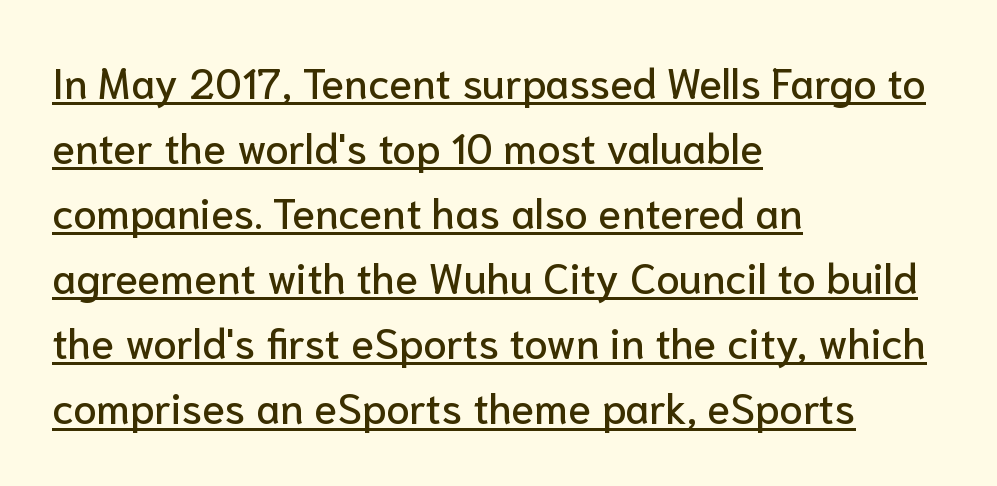
This rendering leaves character spacing at its baseline value. The line-height multiplier appears to be the usual default. Characters remain perfectly vertical along every line. The type family on display is of the sans-serif kind.
